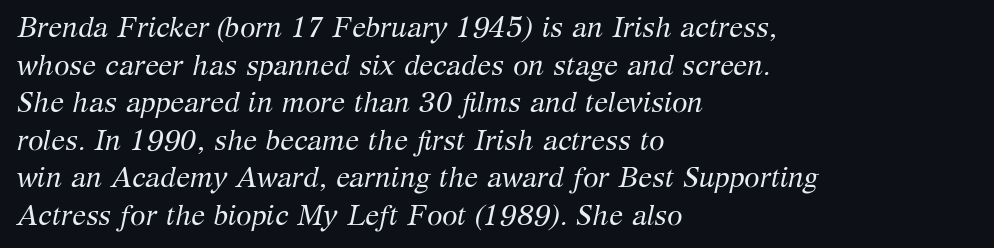
The image shows 28 px regular-weight serif type, italic (leaning right); set left-aligned, normal line spacing (1.34x), normal letter spacing, not underlined; medium stroke contrast and a medium x-height.
